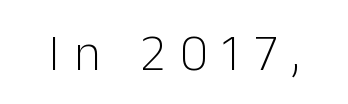
The image shows 52 px light sans-serif type, upright; set unusually wide letter spacing (+0.28 em), not underlined; low stroke contrast and a medium x-height.
